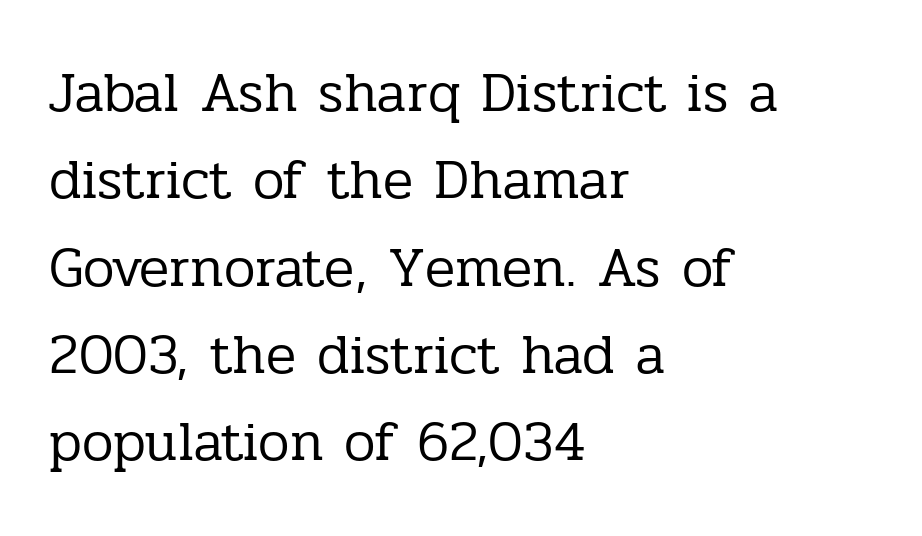
Just letters on the line, the space beneath them empty. Short and long lines alike share a common starting point at left. Look at the tracking — it's just the regular setting, nothing added. Character widths vary here, with narrow letters taking less room than wide ones. Look at the bottom of the vertical strokes: they flare into serifs here. Characters remain perfectly vertical along every line.
